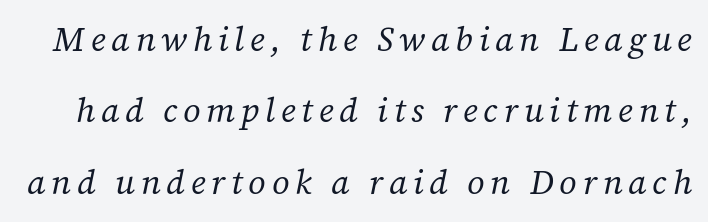
The image shows 34 px regular-weight serif type, italic (leaning right); set loose line spacing (2.1x), not underlined; low stroke contrast and a medium x-height.
